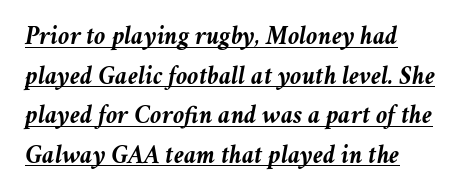
Q: Is the text bold? A: Yes.
Q: Is the text italic (slanted)? A: Yes, it leans right by about 11 degrees.
Q: Is the text underlined? A: Yes.
Q: How is the paragraph aligned? A: Left-aligned.
Q: Is the spacing between letters normal or unusually wide? A: Normal.
Q: Is the spacing between lines tight, normal or loose? A: Normal.
